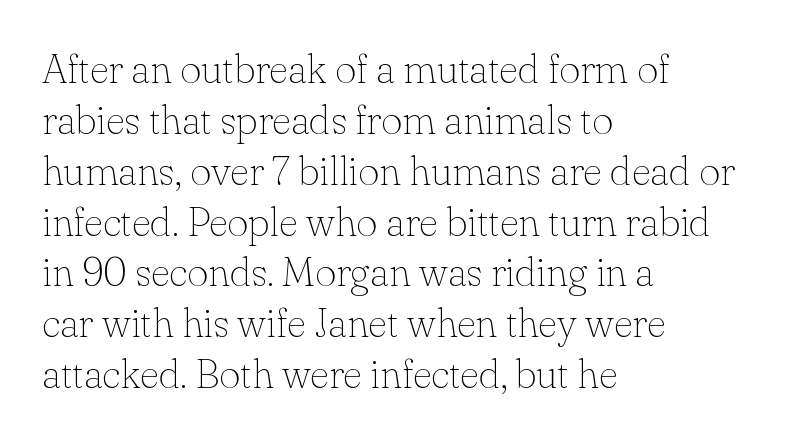
The setting favours the left margin, as ordinary paragraphs usually do. Decoration check: the copy has no underline. Proportional: the letters do not fall into vertical columns. Inter-character spacing is left at the font's built-in metrics.
